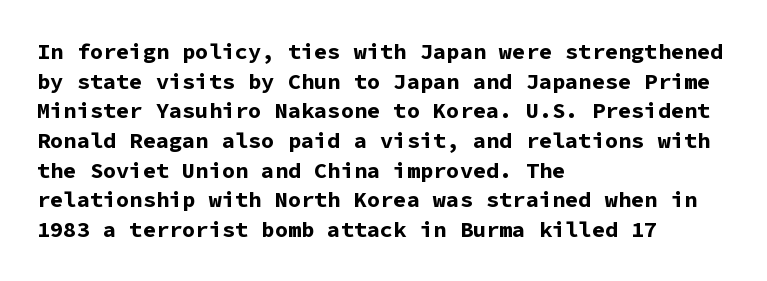
Caption: standard tracking, unaltered. Bold? Absolutely — the strokes are thick and heavy. Where is the straight margin? On the left. The line-height multiplier appears to be the usual default. Underlining? Definitely not there. Upright lettering throughout.
